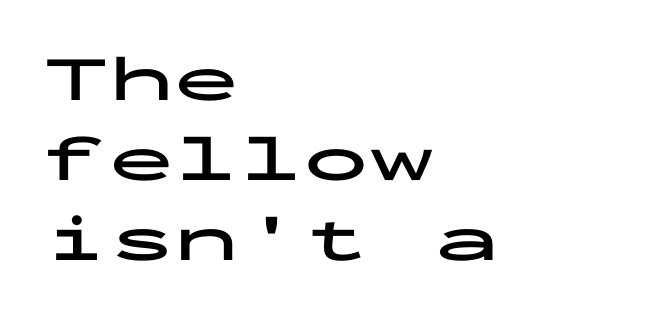
{"serif": "no", "italic": "no", "bold": "yes", "weight": "bold", "width": "wide", "stroke_contrast": "low", "x_height": "medium", "monospaced": "yes", "underline": "no", "align": "left", "line_spacing_ratio": 1.23, "letter_spacing": "normal", "letter_spacing_em": 0.0, "glyph_px": 65}
